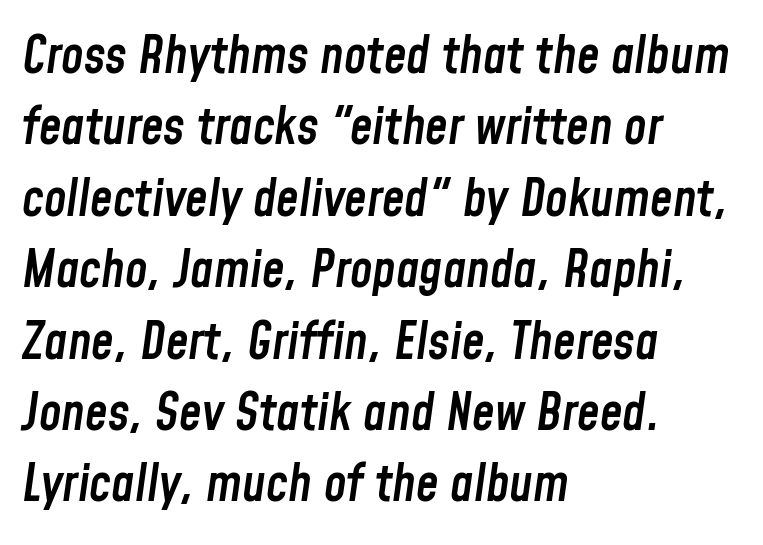
Q: Is the text bold? A: Semi-bold.
Q: Is the text italic (slanted)? A: Yes, it leans right by about 8 degrees.
Q: Is the text underlined? A: No.
Q: How is the paragraph aligned? A: Left-aligned.
Q: Is the spacing between letters normal or unusually wide? A: Normal.
Q: Is the spacing between lines tight, normal or loose? A: Normal.
Q: Width (condensed, normal, or wide)? A: Condensed.
Q: Stroke contrast? A: Low.
Q: x-height? A: Medium.
Q: Monospaced? A: No.
